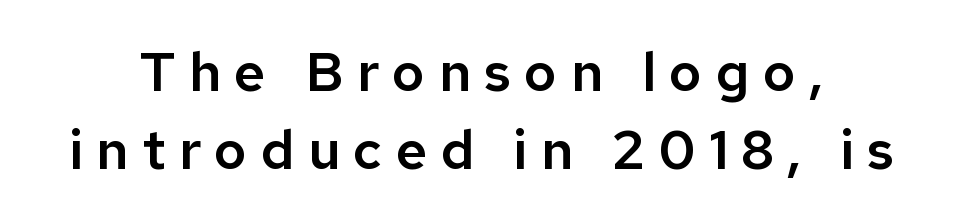
{"serif": "no", "italic": "no", "width": "normal", "stroke_contrast": "low", "x_height": "medium", "monospaced": "no", "underline": "no", "line_spacing": "normal", "line_spacing_ratio": 1.41, "letter_spacing": "wide", "letter_spacing_em": 0.24, "glyph_px": 55}
